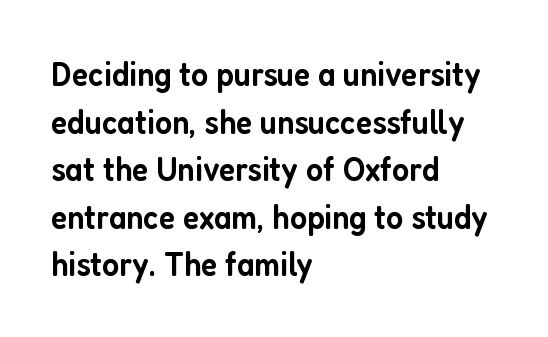
The image shows 35 px semibold, condensed sans-serif type, upright; set left-aligned, normal line spacing (1.36x), normal letter spacing, not underlined; low stroke contrast and a medium x-height.
